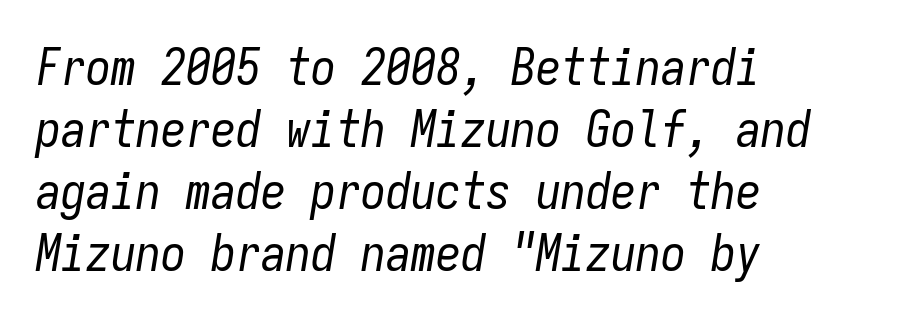
The image shows 50 px regular-weight, condensed type, italic (leaning right), monospaced; set left-aligned, line spacing 1.24x, normal letter spacing, not underlined; low stroke contrast and a medium x-height.
